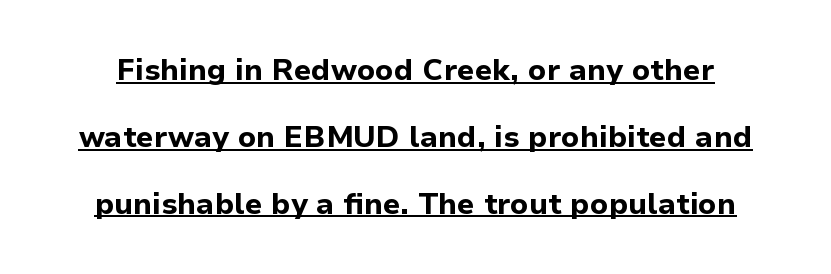
The face used here appears with an underline applied. Each letter keeps its own natural width here, so spacing adapts to shape. The passage shown stacks its lines with a broad gap. It's the straight-up-and-down kind of type.
